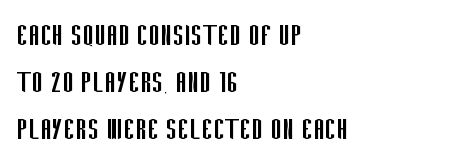
{"serif": "no", "italic": "no", "bold": "no", "weight": "regular", "width": "condensed", "stroke_contrast": "low", "x_height": "large", "monospaced": "no", "underline": "no", "align": "left", "line_spacing": "normal", "line_spacing_ratio": 1.35, "letter_spacing": "normal", "letter_spacing_em": 0.0, "glyph_px": 35}
